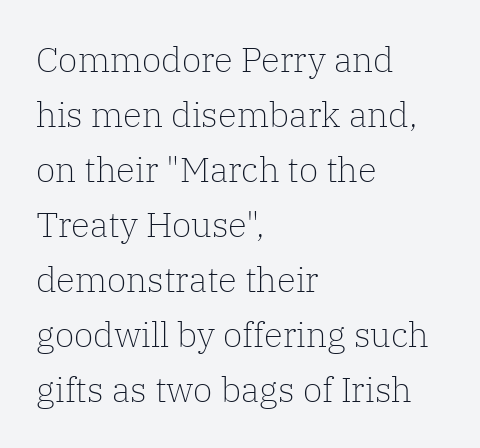
{"serif": "yes", "italic": "no", "bold": "no", "weight": "light", "width": "normal", "stroke_contrast": "low", "x_height": "medium", "monospaced": "no", "underline": "no", "align": "left", "line_spacing": "normal", "line_spacing_ratio": 1.57, "letter_spacing": "normal", "letter_spacing_em": 0.0, "glyph_px": 35}
